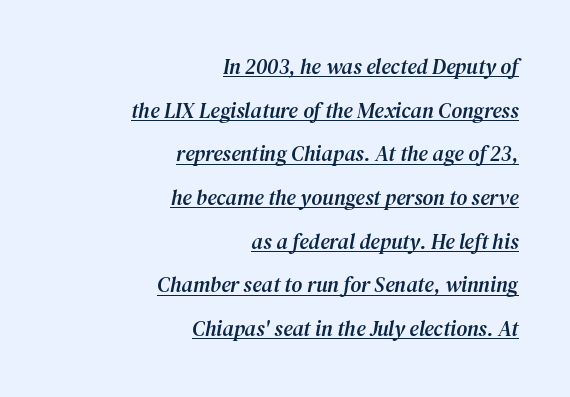
The image shows 21 px text type, italic (leaning right); set right-aligned, loose line spacing (2.08x), normal letter spacing, underlined.
